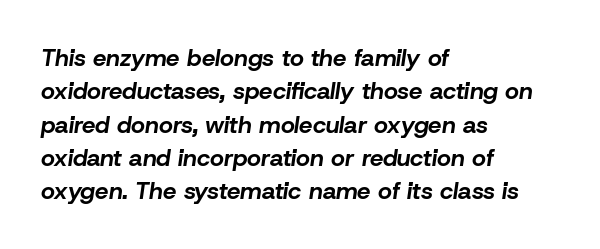
Q: Is the text bold? A: Yes.
Q: Is the text italic (slanted)? A: Yes, it leans right by about 8 degrees.
Q: Is the text underlined? A: No.
Q: How is the paragraph aligned? A: Left-aligned.
Q: Is the spacing between letters normal or unusually wide? A: Normal.
Q: Is the spacing between lines tight, normal or loose? A: Normal.
